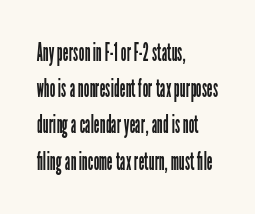
Q: Is the text bold? A: No.
Q: Is the text italic (slanted)? A: No, it is upright.
Q: Is the text underlined? A: No.
Q: How is the paragraph aligned? A: Left-aligned.
Q: Is the spacing between letters normal or unusually wide? A: Normal.
Q: Is the spacing between lines tight, normal or loose? A: Normal.
